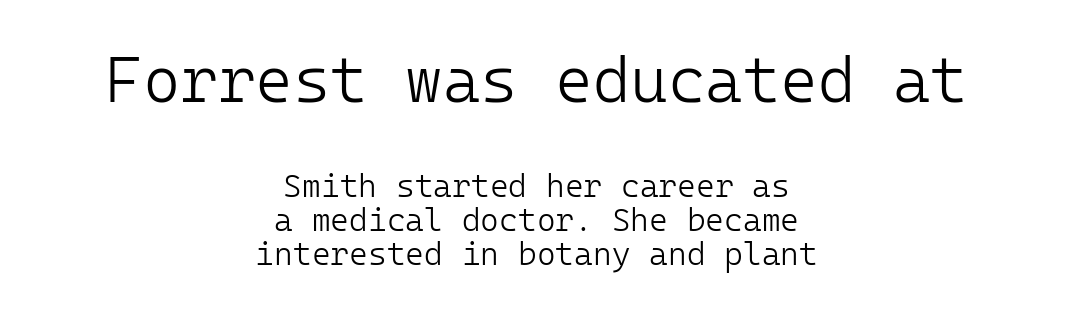
The image shows 64 px light sans-serif type, upright, monospaced; set centered, tight line spacing (1.06x), normal letter spacing, not underlined; the first (top) block is 2.0x larger; low stroke contrast and a medium x-height.
